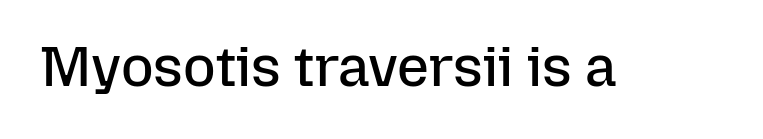
{"italic": "no", "bold": "no", "weight": "regular", "width": "normal", "stroke_contrast": "low", "x_height": "medium", "monospaced": "no", "underline": "no", "letter_spacing": "normal", "letter_spacing_em": 0.0, "glyph_px": 56}
